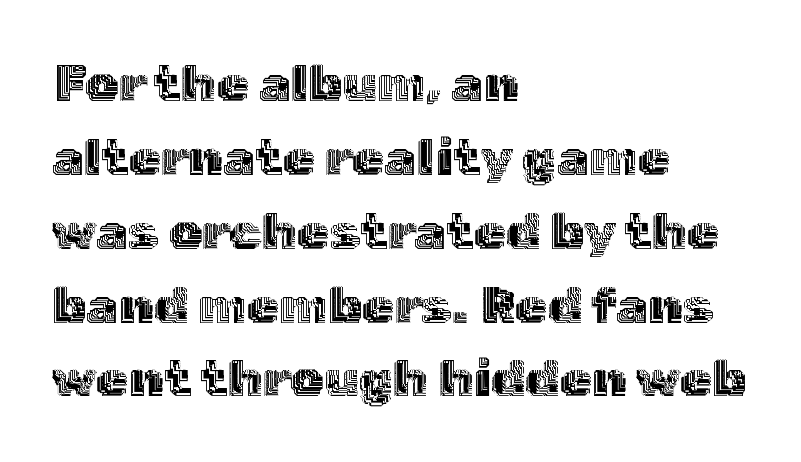
The image shows 52 px text type, upright; set left-aligned, normal line spacing (1.42x), normal letter spacing, not underlined; a medium x-height.
